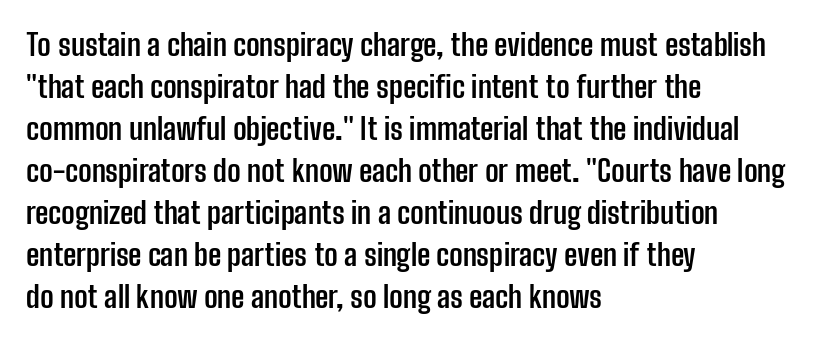
Q: Is the text bold? A: Yes.
Q: Is the text italic (slanted)? A: No, it is upright.
Q: Is the typeface a serif or a sans-serif typeface? A: Sans-serif.
Q: Is the text underlined? A: No.
Q: How is the paragraph aligned? A: Left-aligned.
Q: Is the spacing between letters normal or unusually wide? A: Normal.
Q: Is the spacing between lines tight, normal or loose? A: Normal.
Q: Width (condensed, normal, or wide)? A: Condensed.
Q: Stroke contrast? A: Low.
Q: x-height? A: Medium.
Q: Monospaced? A: No.
